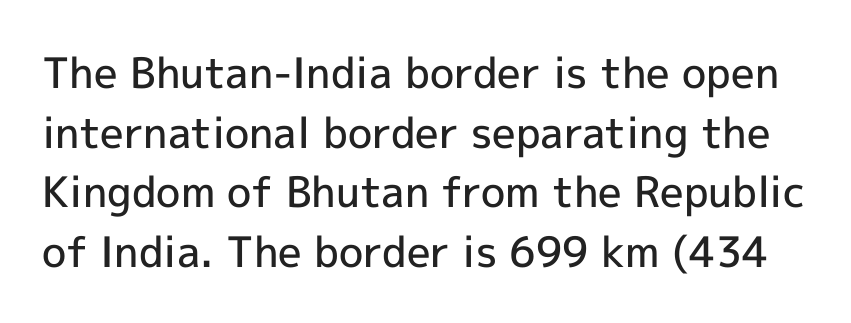
{"serif": "no", "italic": "no", "bold": "semi", "weight": "semibold", "width": "normal", "x_height": "medium", "monospaced": "no", "underline": "no", "line_spacing": "normal", "line_spacing_ratio": 1.42, "letter_spacing": "normal", "letter_spacing_em": 0.0, "glyph_px": 42}
